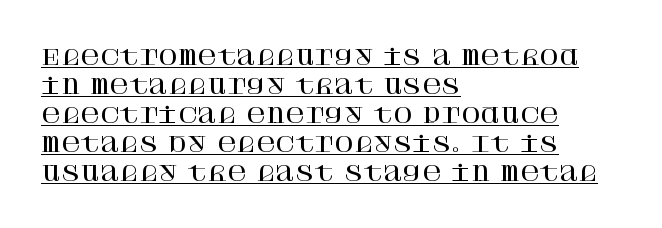
The image shows 21 px text type, upright; set left-aligned, normal line spacing (1.38x), normal letter spacing, underlined.
